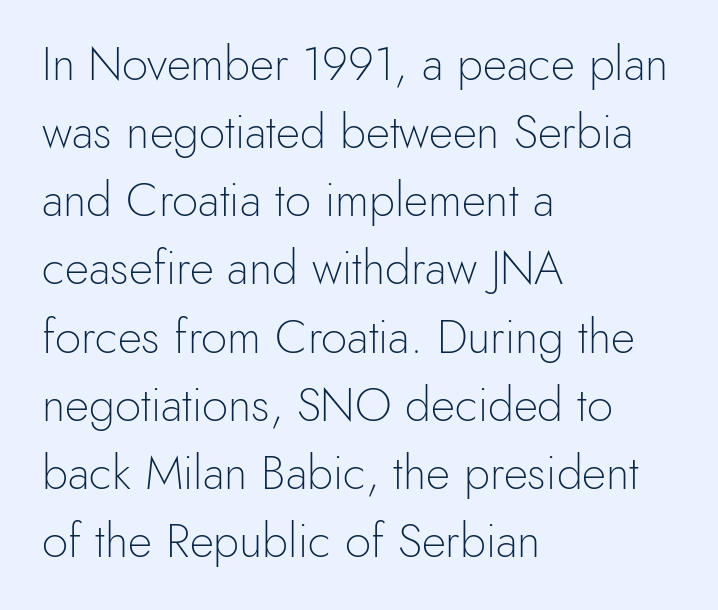
{"serif": "no", "italic": "no", "bold": "no", "weight": "light", "width": "normal", "x_height": "small", "monospaced": "no", "underline": "no", "align": "left", "line_spacing": "normal", "line_spacing_ratio": 1.45, "letter_spacing": "normal", "letter_spacing_em": 0.0, "glyph_px": 47}
